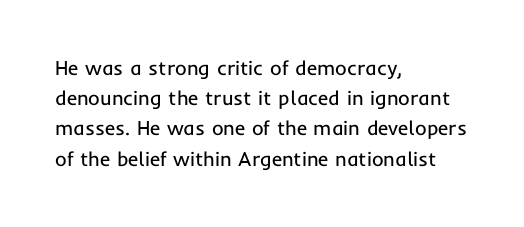
Q: Is the text bold? A: No.
Q: Is the text italic (slanted)? A: No, it is upright.
Q: Is the text underlined? A: No.
Q: How is the paragraph aligned? A: Left-aligned.
Q: Is the spacing between letters normal or unusually wide? A: Normal.
Q: Is the spacing between lines tight, normal or loose? A: Normal.
